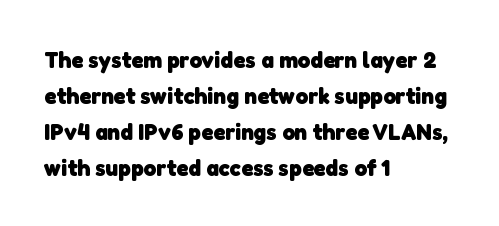
The image shows 24 px bold type; set left-aligned, normal line spacing (1.5x), normal letter spacing, not underlined.
